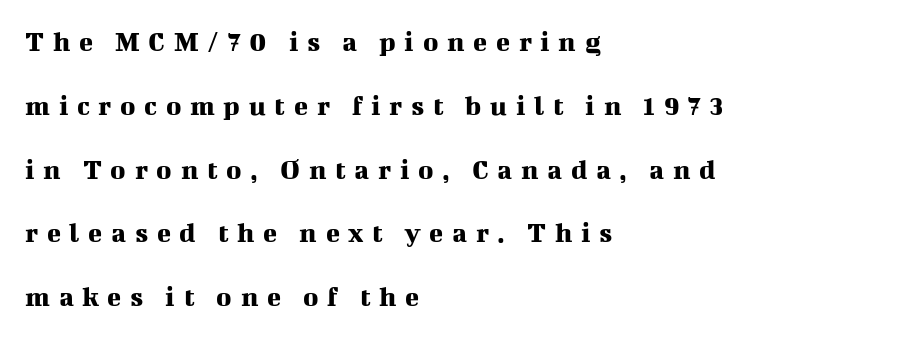
The image shows 29 px serif type, upright; set left-aligned, loose line spacing (2.2x), unusually wide letter spacing (+0.3 em), not underlined; medium stroke contrast and a medium x-height.
